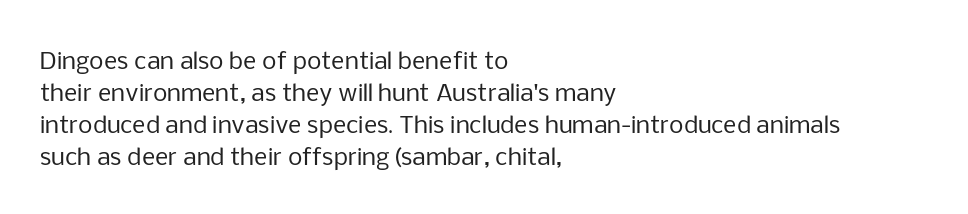
{"italic": "no", "bold": "no", "underline": "no", "align": "left", "line_spacing": "normal", "line_spacing_ratio": 1.39, "letter_spacing": "normal", "letter_spacing_em": 0.0, "glyph_px": 23}
